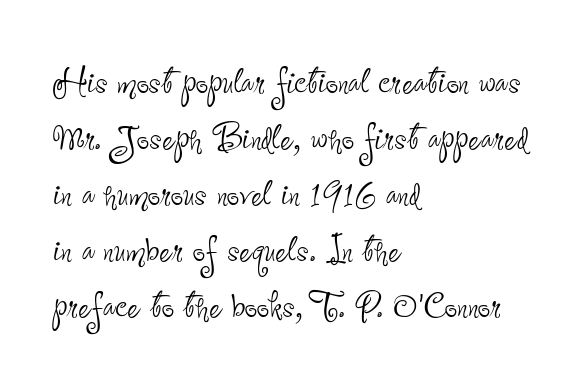
Q: Is the text bold? A: No.
Q: Is the text italic (slanted)? A: Yes.
Q: Is the typeface a serif or a sans-serif typeface? A: Sans-serif.
Q: Is the text underlined? A: No.
Q: How is the paragraph aligned? A: Left-aligned.
Q: Is the spacing between letters normal or unusually wide? A: Normal.
Q: Is the spacing between lines tight, normal or loose? A: Normal.
Q: Width (condensed, normal, or wide)? A: Condensed.
Q: Stroke contrast? A: Low.
Q: x-height? A: Small.
Q: Monospaced? A: No.
